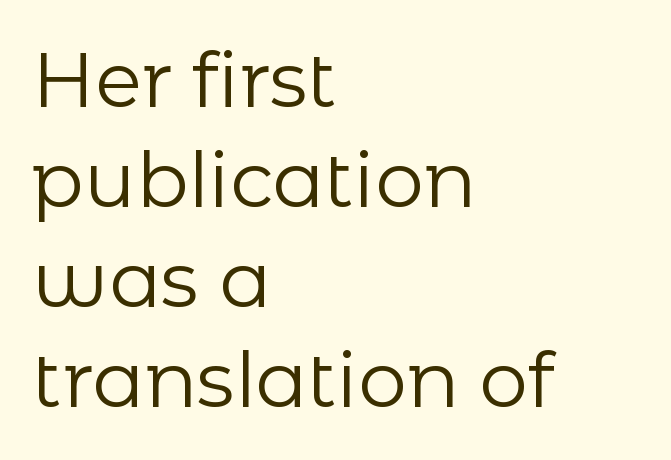
{"serif": "no", "italic": "no", "bold": "no", "weight": "regular", "width": "normal", "stroke_contrast": "low", "x_height": "medium", "monospaced": "no", "underline": "no", "align": "left", "line_spacing": "normal", "line_spacing_ratio": 1.3, "letter_spacing": "normal", "letter_spacing_em": 0.0, "glyph_px": 77}
